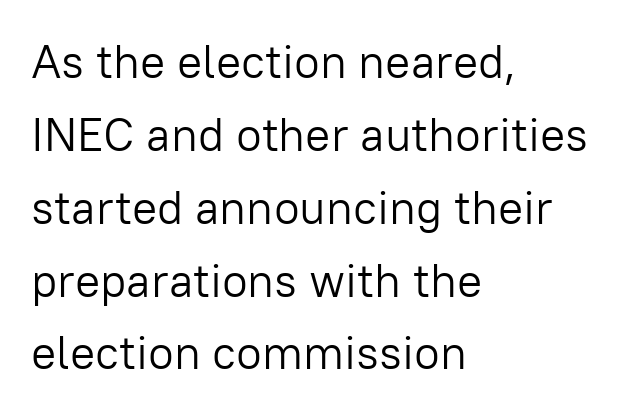
{"serif": "no", "italic": "no", "bold": "no", "weight": "light", "width": "normal", "stroke_contrast": "low", "x_height": "medium", "monospaced": "no", "underline": "no", "align": "left", "line_spacing": "normal", "line_spacing_ratio": 1.55, "letter_spacing": "normal", "letter_spacing_em": 0.0, "glyph_px": 47}
